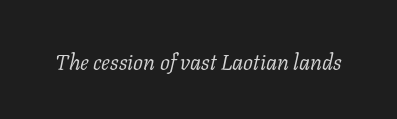
Q: Is the text bold? A: No.
Q: Is the text italic (slanted)? A: Yes, it leans right by about 11 degrees.
Q: Is the text underlined? A: No.
Q: Is the spacing between letters normal or unusually wide? A: Normal.
